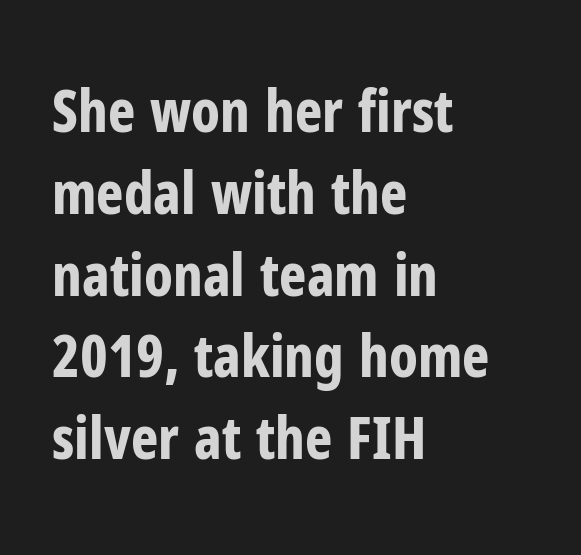
What kind of face is this? One without serifs — a sans. A typesetter would call this zero additional tracking. Typesetter's note: full bold, strokes at maximum text heaviness. Compared with typical paragraphs, the rows here are spaced about the same.
